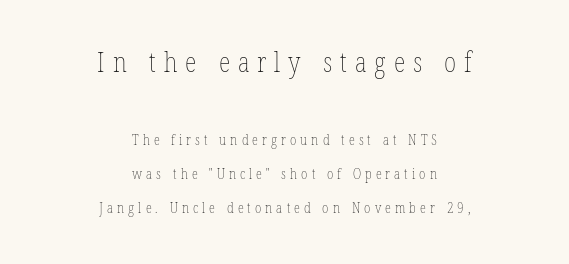
{"italic": "no", "bold": "no", "underline": "no", "align": "center", "line_spacing": "loose", "line_spacing_ratio": 2.43, "letter_spacing": "wide", "letter_spacing_em": 0.29, "larger_block": "first", "size_ratio": 1.93, "glyph_px": 27}
